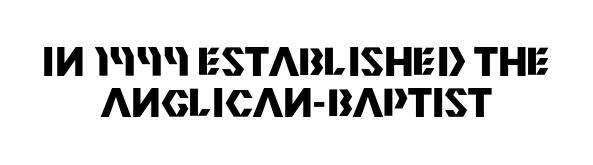
{"serif": "no", "italic": "no", "bold": "yes", "weight": "heavy", "width": "normal", "stroke_contrast": "medium", "x_height": "large", "monospaced": "no", "underline": "no", "align": "center", "line_spacing": "tight", "line_spacing_ratio": 1.09, "letter_spacing": "normal", "letter_spacing_em": 0.0, "glyph_px": 38}
